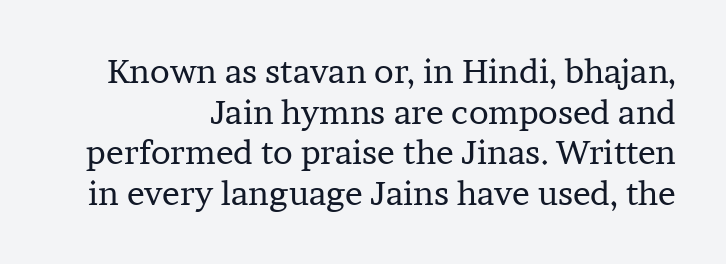
The image shows 33 px regular-weight serif type, upright; set right-aligned, line spacing 1.23x, normal letter spacing, not underlined; low stroke contrast and a medium x-height.
